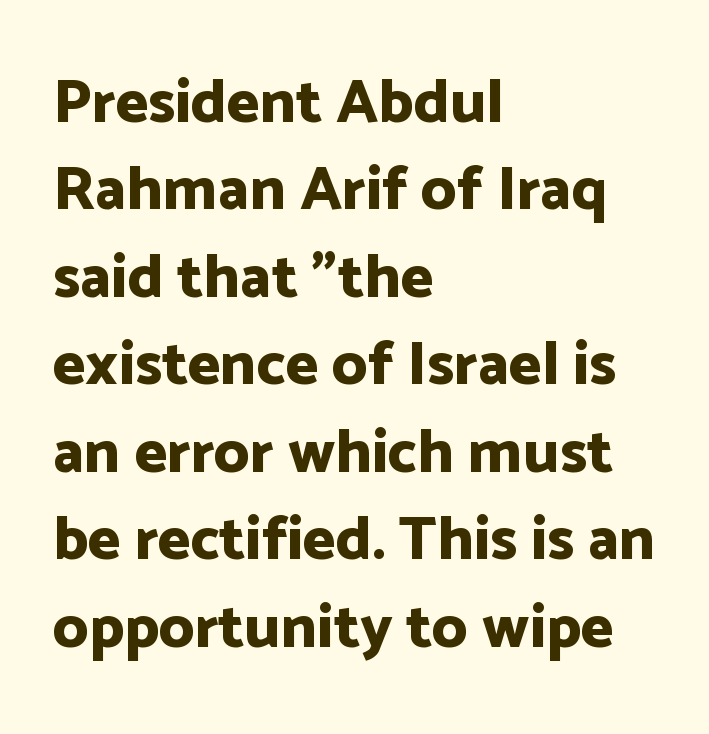
One glance says typical: line gaps are just what's usual. Italic? Not at all — the glyphs are vertical. The rendering uses natural spacing where letterforms have individual widths. Descenders hang freely into open space. Nope, no serifs anywhere on these letters. Letter spacing: default.
